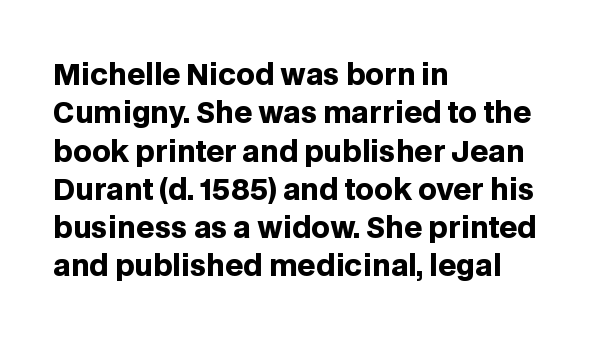
To sum up the face: it is a sans, with no serifs. Observe the ordinary spacing: letters are neighbours, not strangers. Heft: maximum for text — a bold. The foot of each line stays bare and open. Ordinary non-slanted type is in use.
